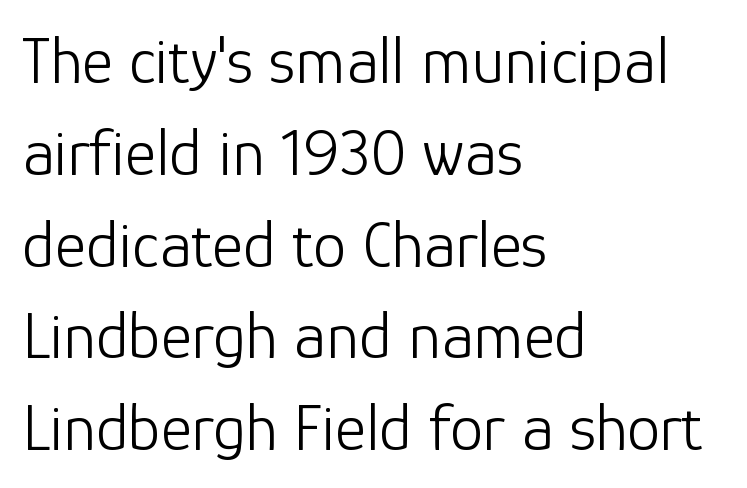
Q: Is the text bold? A: No.
Q: Is the text italic (slanted)? A: No, it is upright.
Q: Is the typeface a serif or a sans-serif typeface? A: Sans-serif.
Q: Is the text underlined? A: No.
Q: How is the paragraph aligned? A: Left-aligned.
Q: Is the spacing between letters normal or unusually wide? A: Normal.
Q: Is the spacing between lines tight, normal or loose? A: Normal.
Q: Width (condensed, normal, or wide)? A: Normal.
Q: Stroke contrast? A: Low.
Q: x-height? A: Medium.
Q: Monospaced? A: No.
